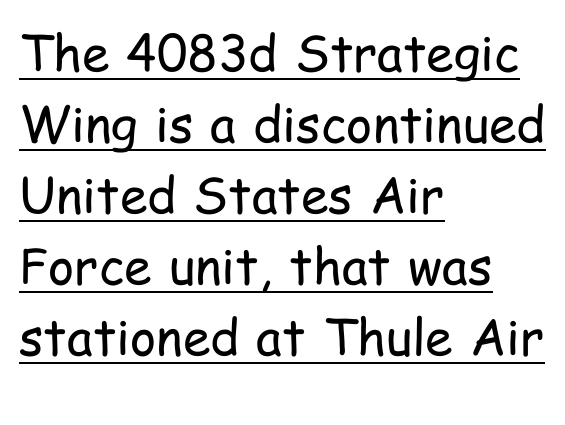
Horizontally, the lines are justified to the leading edge only. A light-to-regular cut is what we see here. You could call the tracking neutral — neither tight nor loose. Notice how descenders clear the ascenders below comfortably — that's standard leading. Proportional: the letters do not fall into vertical columns.
